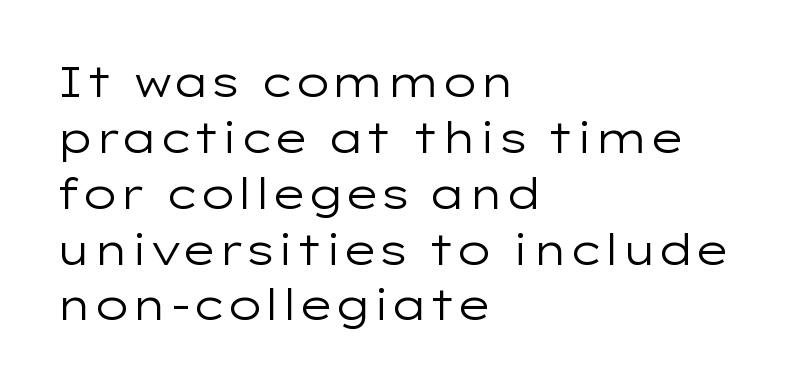
{"serif": "no", "italic": "no", "bold": "no", "weight": "regular", "width": "wide", "stroke_contrast": "low", "x_height": "medium", "monospaced": "no", "underline": "no", "align": "left", "line_spacing": "normal", "line_spacing_ratio": 1.33, "letter_spacing": "normal", "letter_spacing_em": 0.0, "glyph_px": 42}
